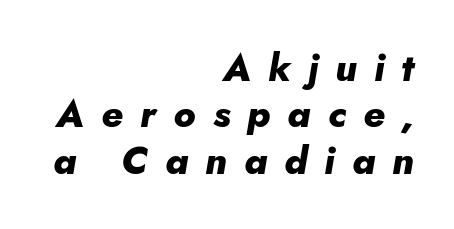
{"italic": "yes", "lean": "right", "slant_degrees": 10, "bold": "yes", "weight": "heavy", "width": "normal", "stroke_contrast": "low", "x_height": "small", "monospaced": "no", "underline": "no", "align": "right", "line_spacing_ratio": 1.22, "letter_spacing": "wide", "letter_spacing_em": 0.45, "glyph_px": 38}
